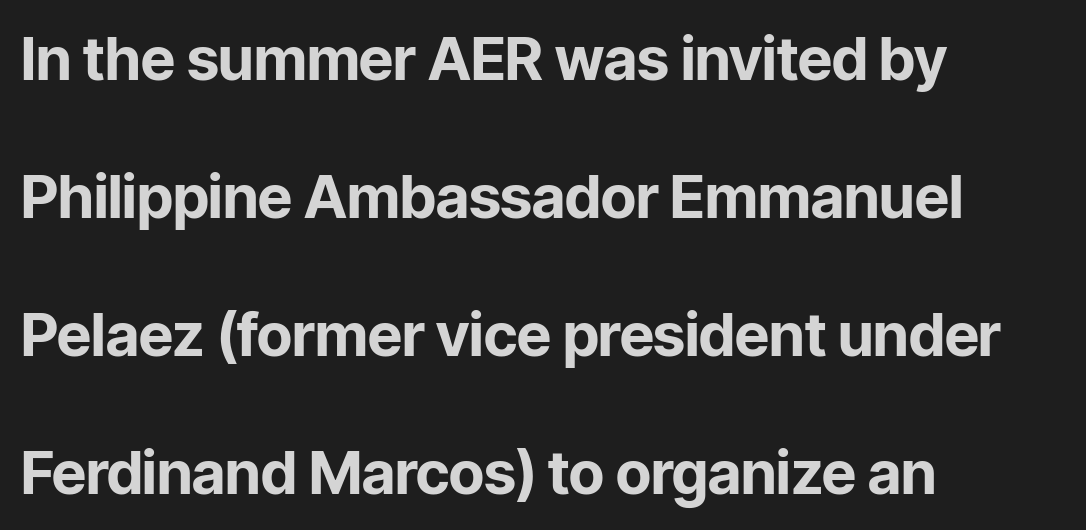
Italic? Not at all — the glyphs are vertical. Plenty of ink on the page — the face is bold. The ragged edge is on the right, which tells us the setting is flush left. The letters advance in unequal steps, a hallmark of proportional type. Observe the ordinary spacing: letters are neighbours, not strangers. Quick note: interline space is abundant.
